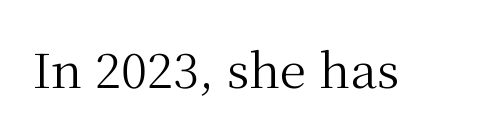
Check the space under the baseline: it is left empty. Do the letters lean? They stand straight. This sample uses plain, unmodified letter spacing. The type family on display is of the serif kind.
